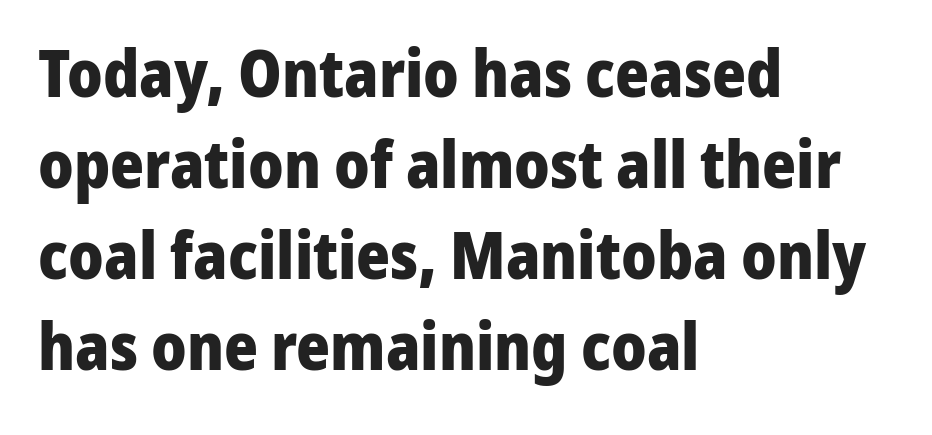
Line starts are locked; line ends wander. This sample uses a sans-serif face. Tracking value appears to be zero — textbook default spacing. Check the space under the baseline: it is left empty.
